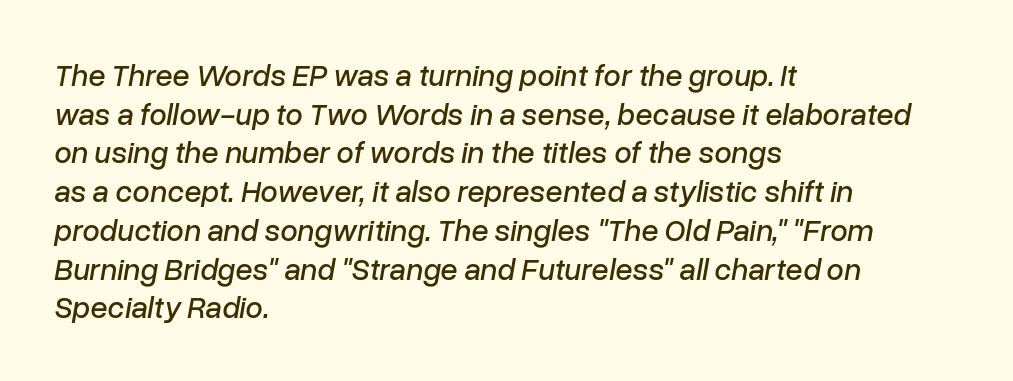
{"italic": "yes", "lean": "right", "slant_degrees": 10, "width": "normal", "stroke_contrast": "low", "x_height": "medium", "monospaced": "no", "underline": "no", "align": "left", "line_spacing": "normal", "line_spacing_ratio": 1.25, "letter_spacing": "normal", "letter_spacing_em": 0.0, "glyph_px": 31}
